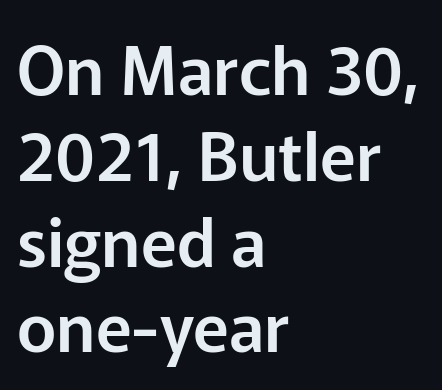
The image shows 67 px sans-serif type, upright; set left-aligned, normal line spacing (1.28x), normal letter spacing, not underlined; low stroke contrast and a medium x-height.
